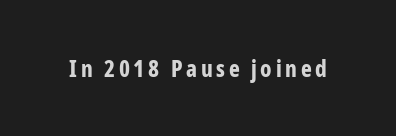
Q: Is the text bold? A: Yes.
Q: Is the text italic (slanted)? A: No, it is upright.
Q: Is the text underlined? A: No.
